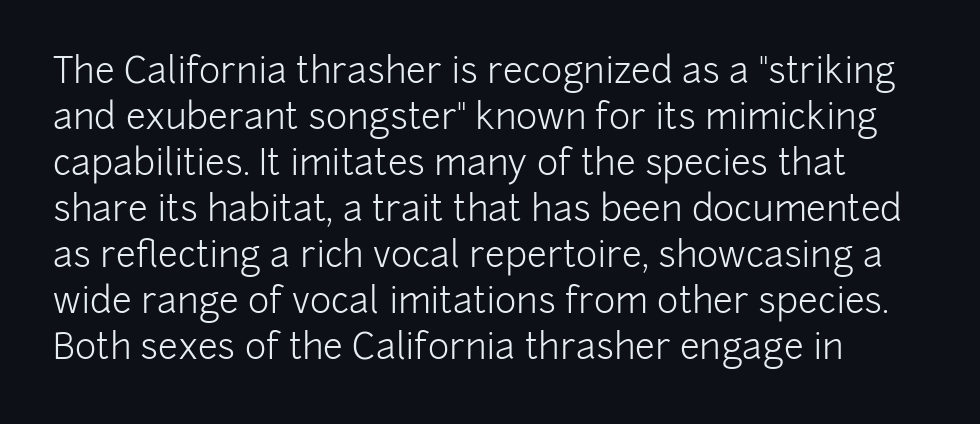
{"serif": "no", "italic": "no", "bold": "no", "weight": "light", "width": "normal", "stroke_contrast": "low", "x_height": "medium", "monospaced": "no", "underline": "no", "line_spacing": "normal", "line_spacing_ratio": 1.28, "letter_spacing": "normal", "letter_spacing_em": 0.0, "glyph_px": 36}
